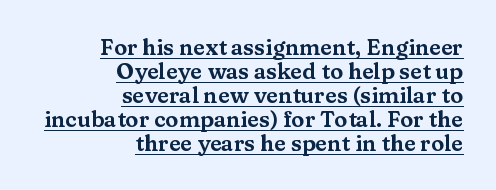
Q: Is the text italic (slanted)? A: No, it is upright.
Q: Is the text underlined? A: Yes.
Q: How is the paragraph aligned? A: Right-aligned.
Q: Is the spacing between letters normal or unusually wide? A: Normal.
Q: Is the spacing between lines tight, normal or loose? A: Tight.
